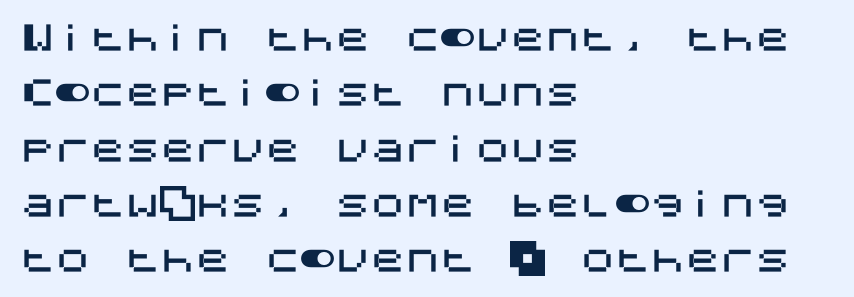
The axis of the letterforms is exactly vertical. Caption: standard tracking, unaltered. In terms of letterform style, serifs are entirely absent. Interline gaps are of average width in this sample. The ragged edge is on the right, which tells us the setting is flush left.
